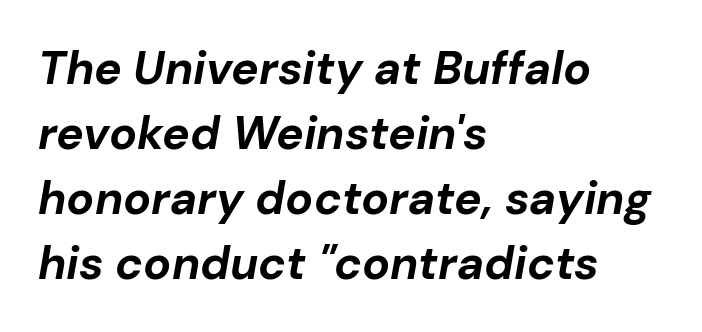
Q: Is the text bold? A: Yes.
Q: Is the text italic (slanted)? A: Yes, it leans right by about 10 degrees.
Q: Is the text underlined? A: No.
Q: How is the paragraph aligned? A: Left-aligned.
Q: Is the spacing between letters normal or unusually wide? A: Normal.
Q: Is the spacing between lines tight, normal or loose? A: Normal.
Q: Width (condensed, normal, or wide)? A: Normal.
Q: Stroke contrast? A: Low.
Q: x-height? A: Medium.
Q: Monospaced? A: No.
